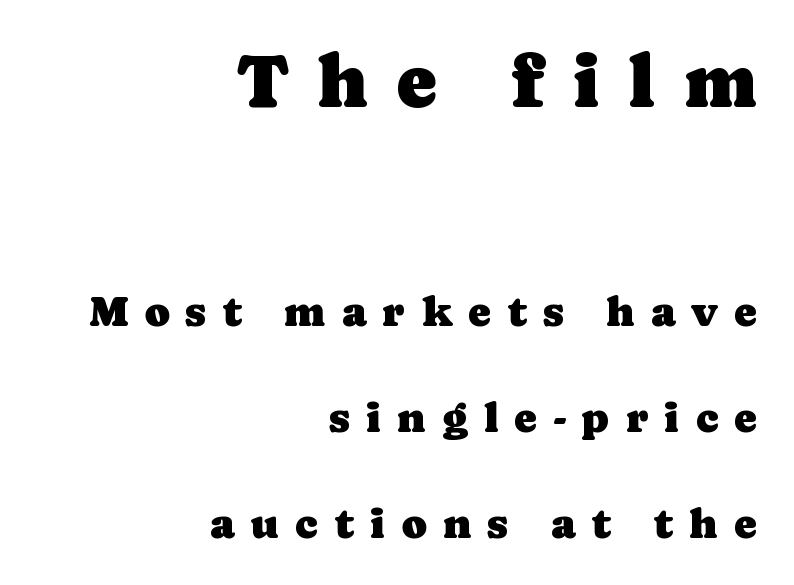
The image shows 76 px serif type, upright; set right-aligned, loose line spacing (2.47x), unusually wide letter spacing (+0.37 em), not underlined; the first (top) block is 1.77x larger; low stroke contrast and a medium x-height.
